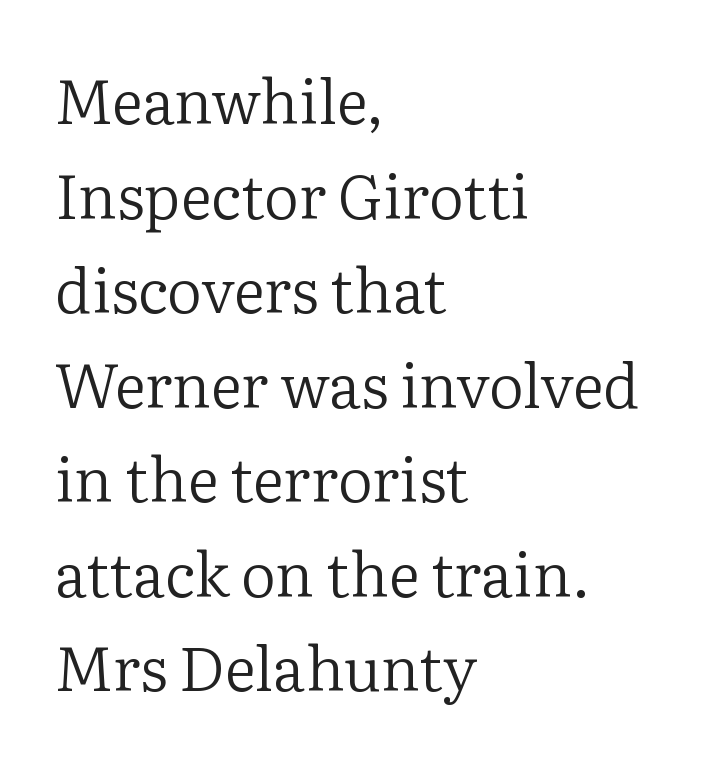
Q: Is the text bold? A: No.
Q: Is the text italic (slanted)? A: No, it is upright.
Q: Is the typeface a serif or a sans-serif typeface? A: Serif.
Q: Is the text underlined? A: No.
Q: How is the paragraph aligned? A: Left-aligned.
Q: Is the spacing between letters normal or unusually wide? A: Normal.
Q: Is the spacing between lines tight, normal or loose? A: Normal.
Q: Width (condensed, normal, or wide)? A: Normal.
Q: Stroke contrast? A: Low.
Q: x-height? A: Medium.
Q: Monospaced? A: No.
